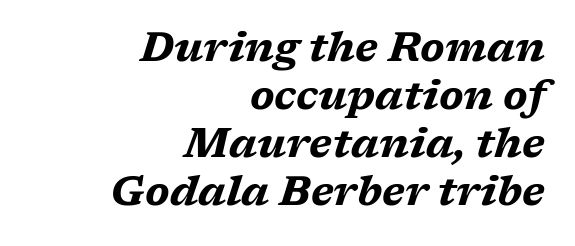
A typesetter would mark this as italic. The ragged edge is on the left, which tells us the setting is flush right. Proportional: the letters do not fall into vertical columns. The type is set solid horizontally, with unmodified tracking. Check the space under the baseline: it is left empty.
